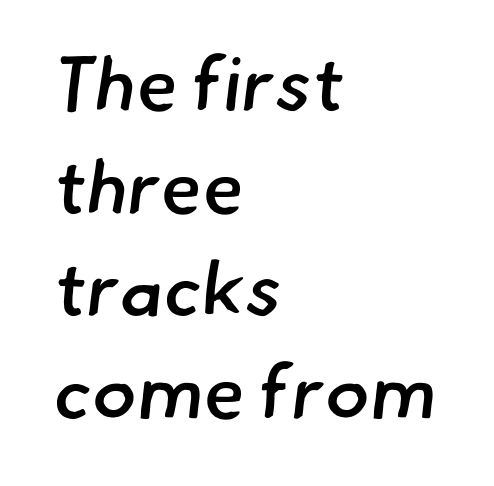
There is no visible air inserted between adjacent glyphs. Stems and bowls a touch heavier than normal — semibold. Observe the absence of serifs on each vertical stroke in this sample. The compositor pushed each line to the left boundary.
